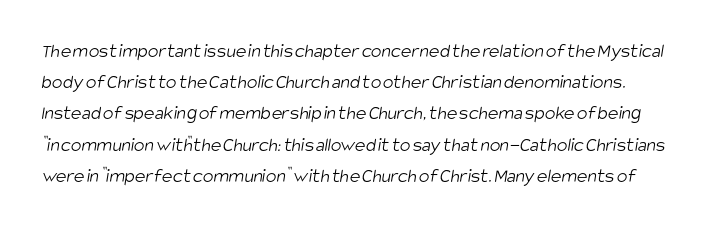
Spacing between characters is what you'd get straight out of the box. On a weight scale, this lands at 450 or below. Rule under the text: the space is simply empty. A typesetter would call this leading conventional body-copy spacing.
